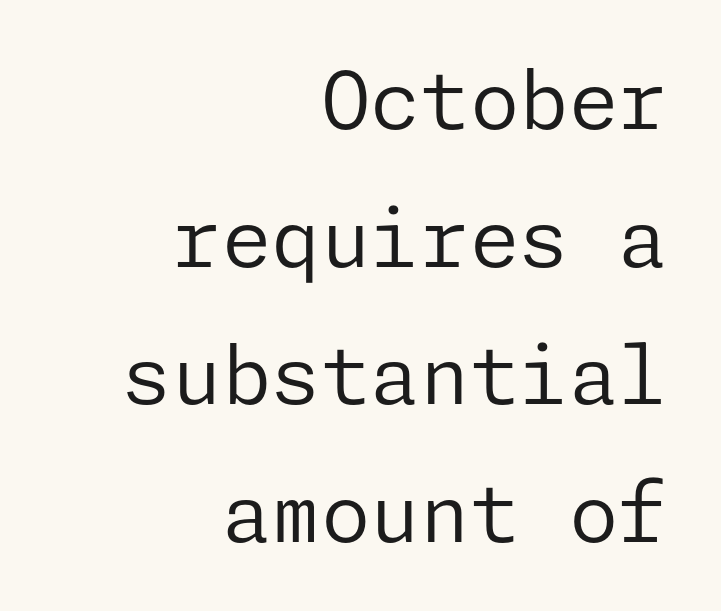
Q: Is the text bold? A: No.
Q: Is the text italic (slanted)? A: No, it is upright.
Q: Is the typeface a serif or a sans-serif typeface? A: Sans-serif.
Q: Is the text underlined? A: No.
Q: How is the paragraph aligned? A: Right-aligned.
Q: Is the spacing between letters normal or unusually wide? A: Normal.
Q: Width (condensed, normal, or wide)? A: Normal.
Q: Stroke contrast? A: Low.
Q: x-height? A: Medium.
